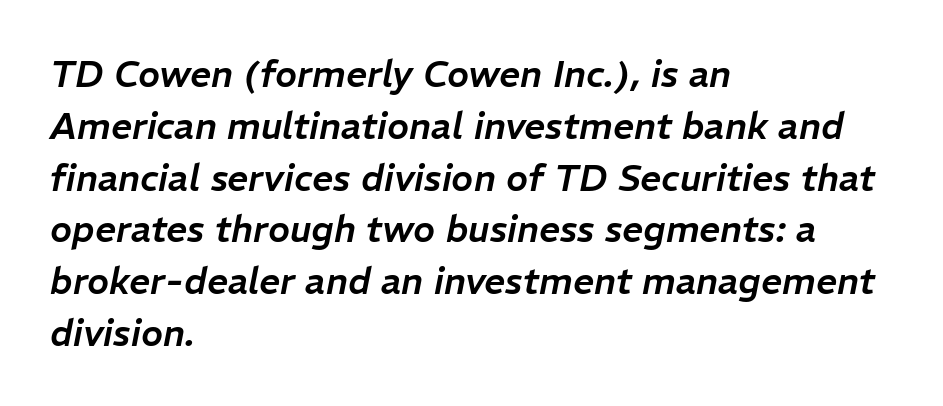
Q: Is the text italic (slanted)? A: Yes, it leans right by about 11 degrees.
Q: Is the text underlined? A: No.
Q: How is the paragraph aligned? A: Left-aligned.
Q: Is the spacing between letters normal or unusually wide? A: Normal.
Q: Is the spacing between lines tight, normal or loose? A: Normal.
Q: Width (condensed, normal, or wide)? A: Normal.
Q: Stroke contrast? A: Low.
Q: x-height? A: Medium.
Q: Monospaced? A: No.
